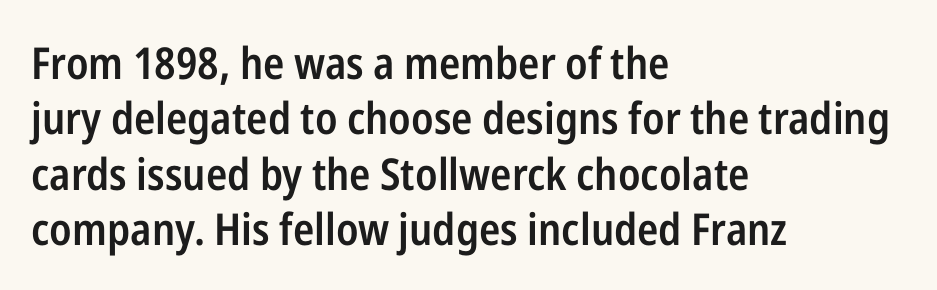
The gap between lines stays unmarked. Does the weight exceed regular? Yes, but only to semibold. The leading is moderate, giving the passage an even texture. The letters carry no serifs — their stems end cleanly without finishing strokes. Horizontally, the lines are justified to the leading edge only. Proportional: the letters do not fall into vertical columns.
